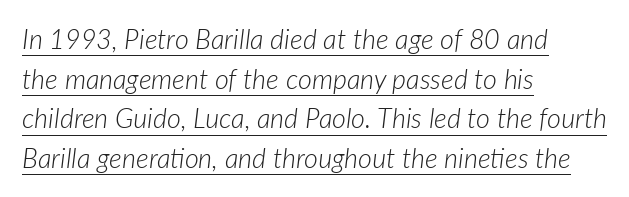
The paragraph shown leans on its left margin. How would I describe the line gaps? Plain and ordinary. The text carries the slant typical of an italic or oblique font. No letter is thick-stroked: the sample isn't bold.
